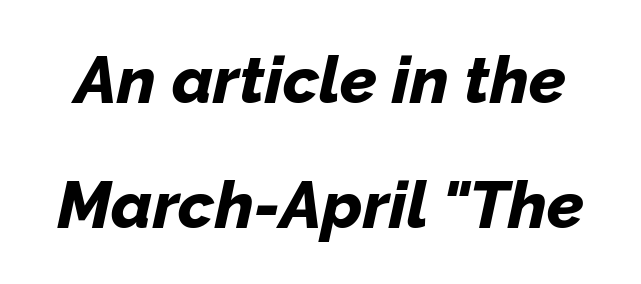
Q: Is the text bold? A: Yes.
Q: Is the text italic (slanted)? A: Yes, it leans right by about 12 degrees.
Q: Is the text underlined? A: No.
Q: Is the spacing between letters normal or unusually wide? A: Normal.
Q: Width (condensed, normal, or wide)? A: Normal.
Q: Stroke contrast? A: Low.
Q: x-height? A: Medium.
Q: Monospaced? A: No.
